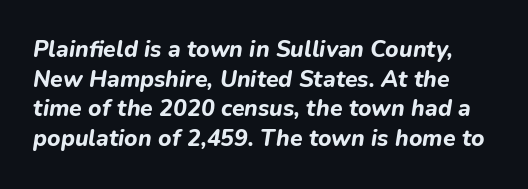
{"italic": "yes", "lean": "right", "slant_degrees": 9, "bold": "yes", "underline": "no", "line_spacing": "normal", "line_spacing_ratio": 1.29, "letter_spacing": "normal", "letter_spacing_em": 0.0, "glyph_px": 23}
